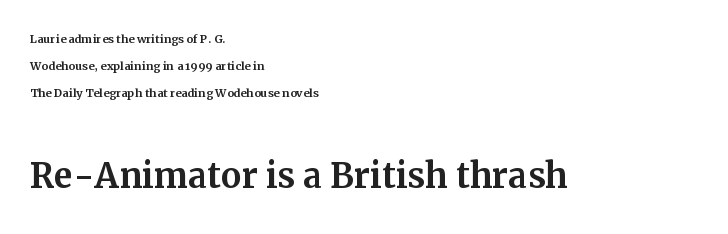
The image shows 46 px serif type, upright; set left-aligned, line spacing 1.8x, normal letter spacing, not underlined; the second (bottom) block is 3.07x larger; medium stroke contrast and a medium x-height.
